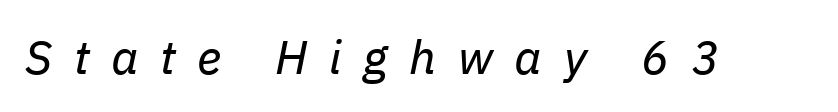
Glyph-to-glyph distance is far greater than everyday printed text. Here the designer chose a conventional face with non-uniform glyph widths. The passage shown is not bold in any degree. Would a proofreader flag this as italicized? Yes.
